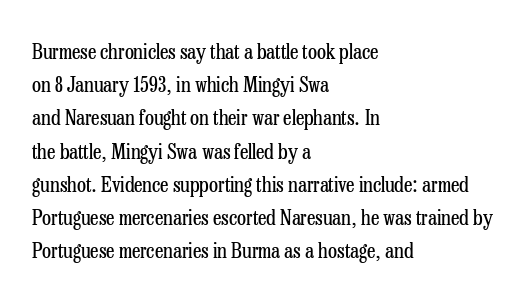
{"italic": "no", "bold": "no", "underline": "no", "align": "left", "line_spacing": "normal", "line_spacing_ratio": 1.58, "letter_spacing": "normal", "letter_spacing_em": 0.0, "glyph_px": 21}
